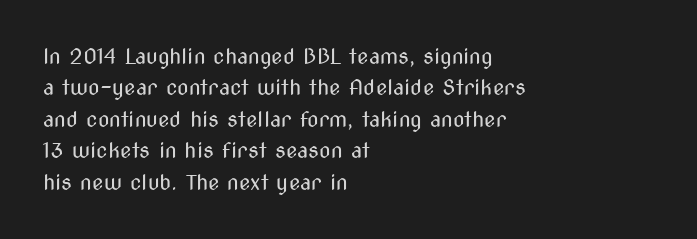
Q: Is the text bold? A: No.
Q: Is the text italic (slanted)? A: No, it is upright.
Q: Is the text underlined? A: No.
Q: How is the paragraph aligned? A: Left-aligned.
Q: Is the spacing between letters normal or unusually wide? A: Normal.
Q: Is the spacing between lines tight, normal or loose? A: Normal.
